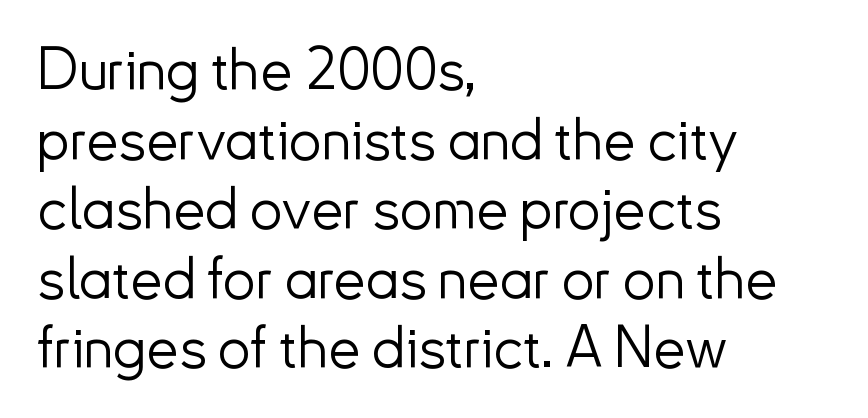
Q: Is the text bold? A: No.
Q: Is the text italic (slanted)? A: No, it is upright.
Q: Is the typeface a serif or a sans-serif typeface? A: Sans-serif.
Q: Is the text underlined? A: No.
Q: How is the paragraph aligned? A: Left-aligned.
Q: Is the spacing between letters normal or unusually wide? A: Normal.
Q: Width (condensed, normal, or wide)? A: Normal.
Q: Stroke contrast? A: Low.
Q: x-height? A: Small.
Q: Monospaced? A: No.
